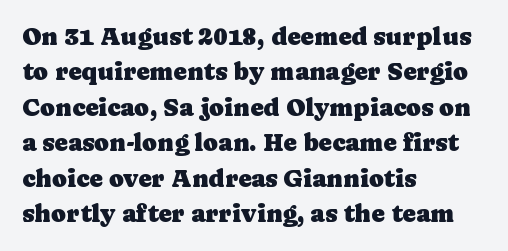
Q: Is the text italic (slanted)? A: No, it is upright.
Q: Is the text underlined? A: No.
Q: How is the paragraph aligned? A: Left-aligned.
Q: Is the spacing between letters normal or unusually wide? A: Normal.
Q: Is the spacing between lines tight, normal or loose? A: Normal.
